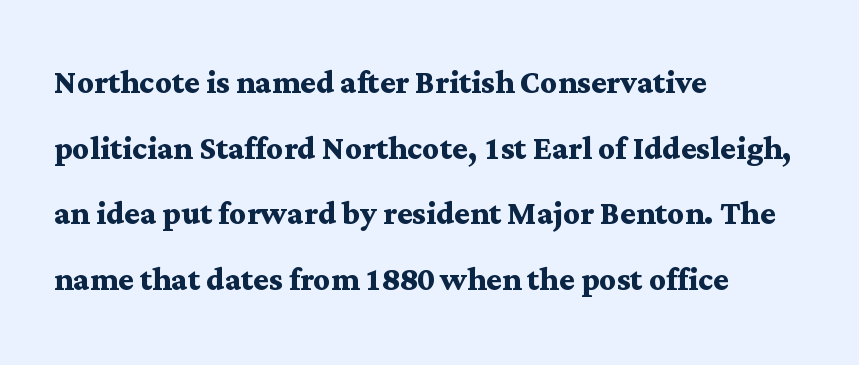
Q: Is the text bold? A: Yes.
Q: Is the text italic (slanted)? A: No, it is upright.
Q: Is the typeface a serif or a sans-serif typeface? A: Serif.
Q: Is the text underlined? A: No.
Q: How is the paragraph aligned? A: Left-aligned.
Q: Is the spacing between letters normal or unusually wide? A: Normal.
Q: Is the spacing between lines tight, normal or loose? A: Normal.
Q: Width (condensed, normal, or wide)? A: Wide.
Q: Stroke contrast? A: Medium.
Q: x-height? A: Medium.
Q: Monospaced? A: No.
